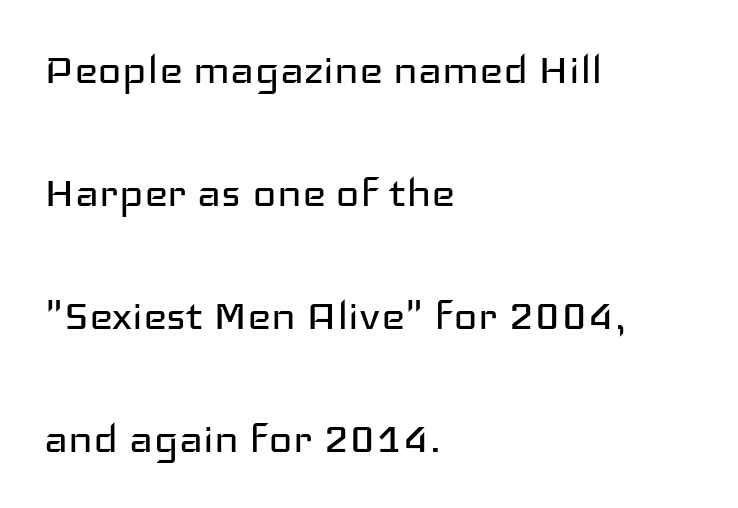
Q: Is the text bold? A: No.
Q: Is the text italic (slanted)? A: No, it is upright.
Q: Is the typeface a serif or a sans-serif typeface? A: Sans-serif.
Q: Is the text underlined? A: No.
Q: How is the paragraph aligned? A: Left-aligned.
Q: Is the spacing between letters normal or unusually wide? A: Normal.
Q: Is the spacing between lines tight, normal or loose? A: Loose.
Q: Width (condensed, normal, or wide)? A: Wide.
Q: Stroke contrast? A: Low.
Q: x-height? A: Medium.
Q: Monospaced? A: No.
